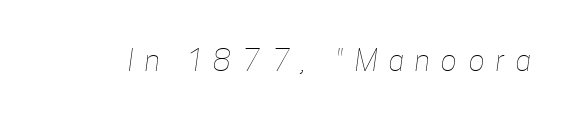
Q: Is the text bold? A: No.
Q: Is the text underlined? A: No.
Q: Is the spacing between letters normal or unusually wide? A: Unusually wide.
Q: Width (condensed, normal, or wide)? A: Condensed.
Q: Stroke contrast? A: Low.
Q: x-height? A: Medium.
Q: Monospaced? A: No.
